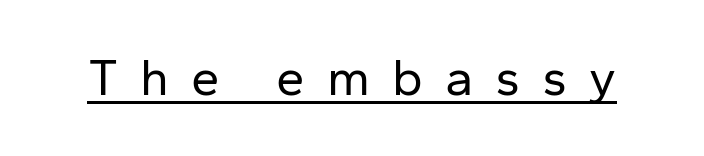
Caption: face not bold, strokes unweighted. Looks like regular typesetting: each glyph gets only the width it needs. This rendering features underlined lettering. You can tell it's not italic because the verticals are truly vertical. Words appear elongated and porous because spacing is wide. The font family rendered here belongs to the sans-serif group.
